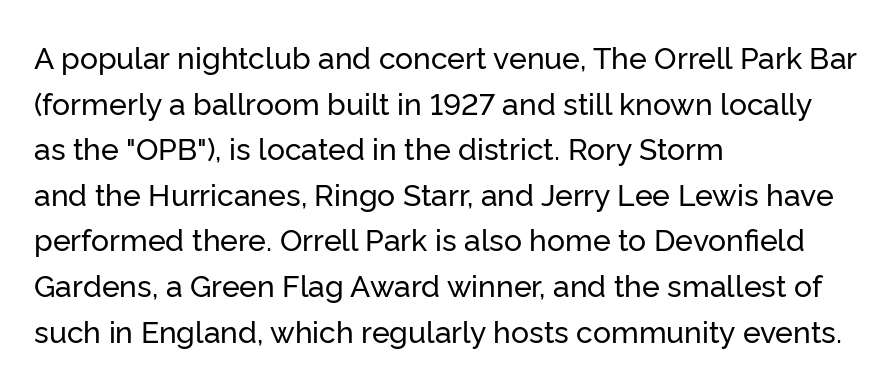
Line beginnings align vertically; line endings do not. The face used here is proportionally spaced, like ordinary book or web type. A normal amount of white space separates one row of letters from the next. Clear beneath every line of the passage. Students, note that the glyphs here touch the page at normal intervals. Font category for this specimen: sans-serif.
